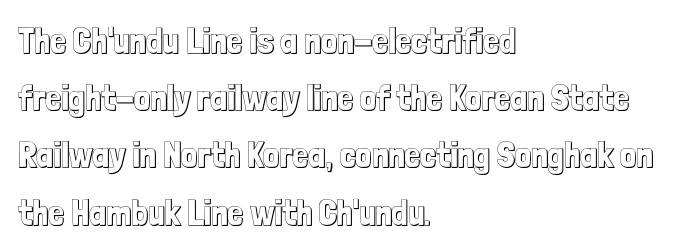
{"italic": "no", "width": "condensed", "x_height": "medium", "monospaced": "no", "underline": "no", "align": "left", "line_spacing": "normal", "line_spacing_ratio": 1.59, "letter_spacing": "normal", "letter_spacing_em": 0.0, "glyph_px": 36}
